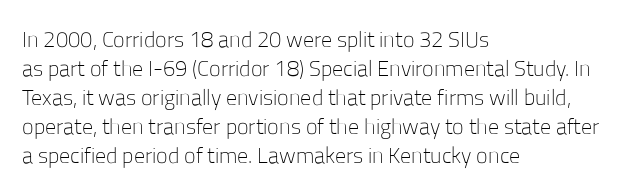
Tall strokes in this sample are plumb rather than angled. The passage shown has conventional tracking throughout. Every row of glyphs begins at an identical x-position on the left. A normal amount of white space separates one row of letters from the next. Type without underlining.
